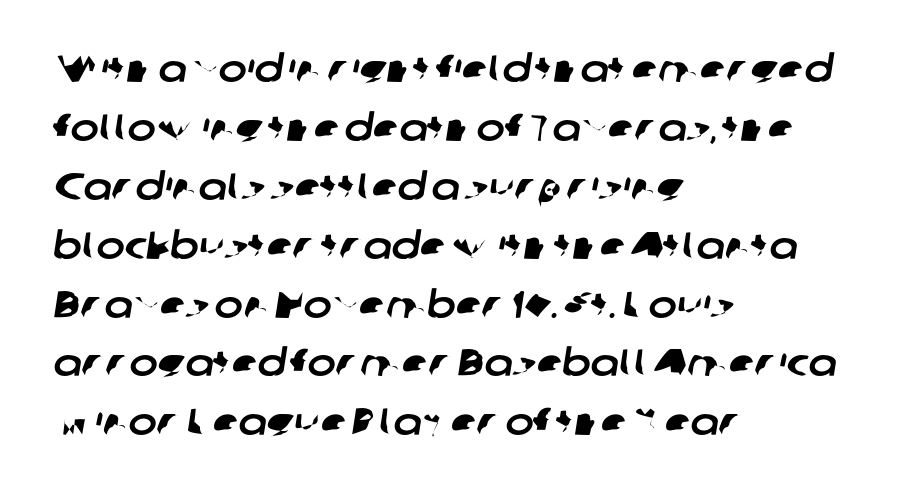
Q: Is the typeface a serif or a sans-serif typeface? A: Sans-serif.
Q: Is the text underlined? A: No.
Q: How is the paragraph aligned? A: Left-aligned.
Q: Is the spacing between letters normal or unusually wide? A: Normal.
Q: Is the spacing between lines tight, normal or loose? A: Normal.
Q: Width (condensed, normal, or wide)? A: Normal.
Q: Stroke contrast? A: Low.
Q: x-height? A: Medium.
Q: Monospaced? A: No.
